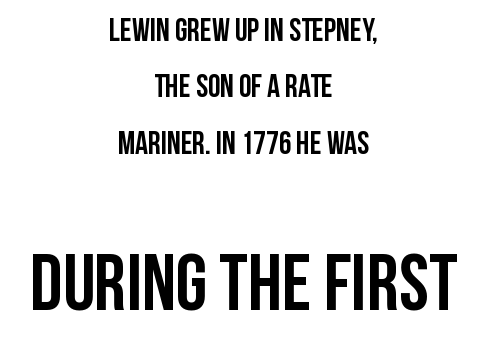
On the weight axis this lands at bold, roughly 700. The face used here is proportionally spaced, like ordinary book or web type. These two chunks differ in scale, with the bottom chunk taking the larger measure. The tracking reads as untouched default to a designer's eye.
